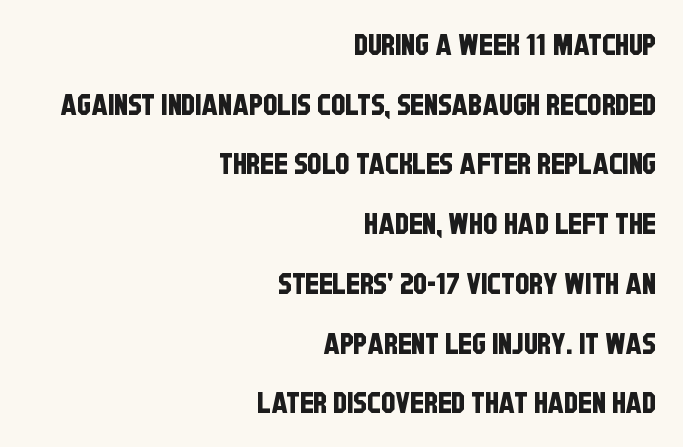
Q: Is the typeface a serif or a sans-serif typeface? A: Sans-serif.
Q: Is the text underlined? A: No.
Q: How is the paragraph aligned? A: Right-aligned.
Q: Is the spacing between letters normal or unusually wide? A: Normal.
Q: Is the spacing between lines tight, normal or loose? A: Loose.
Q: Width (condensed, normal, or wide)? A: Condensed.
Q: Stroke contrast? A: Low.
Q: x-height? A: Large.
Q: Monospaced? A: No.
